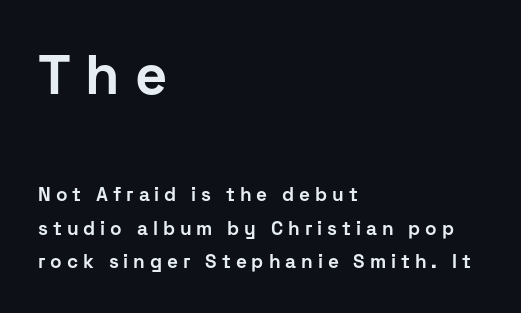
The image shows 56 px bold sans-serif type, upright; set left-aligned, line spacing 1.77x, unusually wide letter spacing (+0.26 em), not underlined; the first (top) block is 2.95x larger; low stroke contrast and a medium x-height.
